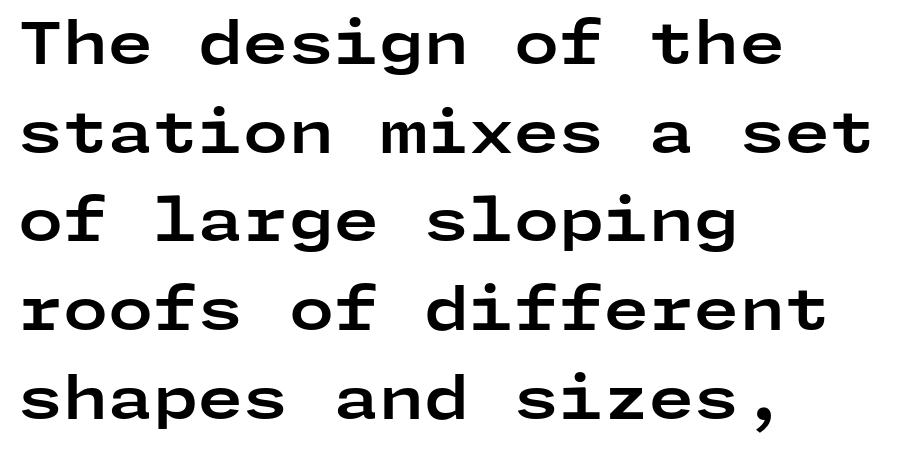
Q: Is the text bold? A: Yes.
Q: Is the text italic (slanted)? A: No, it is upright.
Q: Is the typeface a serif or a sans-serif typeface? A: Sans-serif.
Q: Is the text underlined? A: No.
Q: How is the paragraph aligned? A: Left-aligned.
Q: Is the spacing between letters normal or unusually wide? A: Normal.
Q: Is the spacing between lines tight, normal or loose? A: Normal.
Q: Width (condensed, normal, or wide)? A: Wide.
Q: Stroke contrast? A: Low.
Q: x-height? A: Medium.
